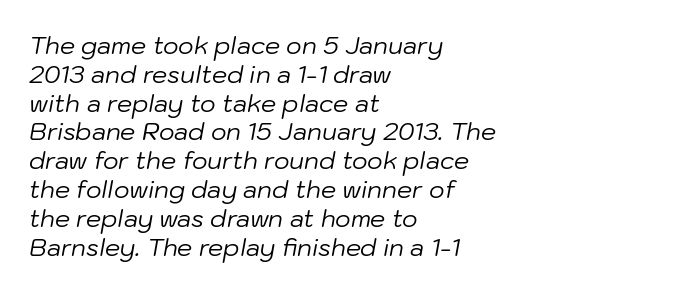
{"italic": "yes", "lean": "right", "slant_degrees": 10, "bold": "no", "underline": "no", "align": "left", "line_spacing_ratio": 1.2, "letter_spacing": "normal", "letter_spacing_em": 0.0, "glyph_px": 24}
